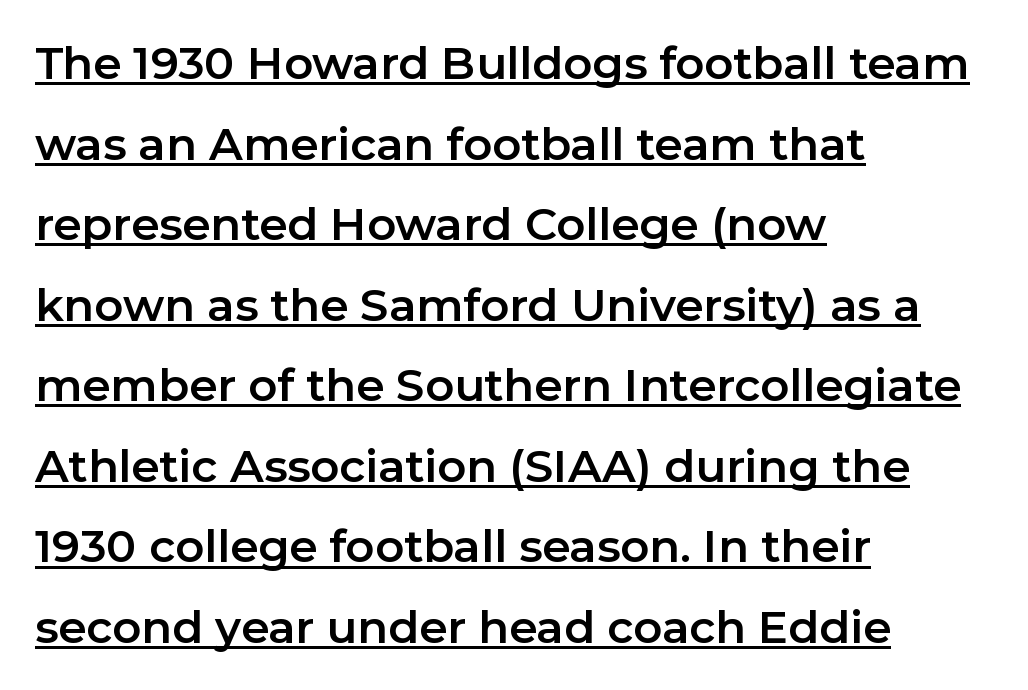
{"serif": "no", "italic": "no", "width": "normal", "stroke_contrast": "low", "x_height": "medium", "monospaced": "no", "underline": "yes", "align": "left", "line_spacing_ratio": 1.79, "letter_spacing": "normal", "letter_spacing_em": 0.0, "glyph_px": 45}
